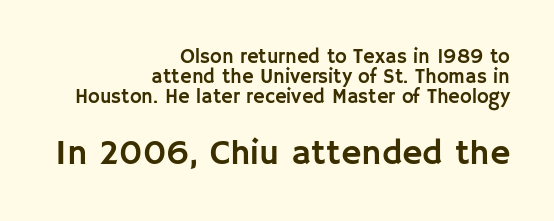
Q: Is the text italic (slanted)? A: No, it is upright.
Q: Is the typeface a serif or a sans-serif typeface? A: Sans-serif.
Q: Is the text underlined? A: No.
Q: How is the paragraph aligned? A: Right-aligned.
Q: Is the spacing between letters normal or unusually wide? A: Normal.
Q: Is the spacing between lines tight, normal or loose? A: Tight.
Q: Which block of text is set in a larger size, the first (top) or the second (bottom)? A: The second (bottom) one.
Q: Width (condensed, normal, or wide)? A: Normal.
Q: Stroke contrast? A: Low.
Q: x-height? A: Large.
Q: Monospaced? A: No.
